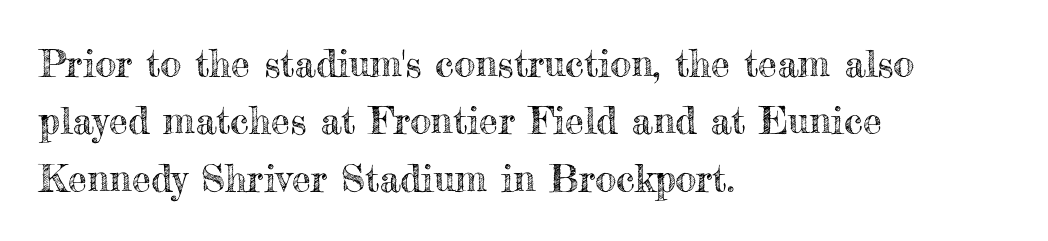
The image shows 38 px text type, upright; set left-aligned, normal line spacing (1.51x), normal letter spacing, not underlined; a small x-height.
